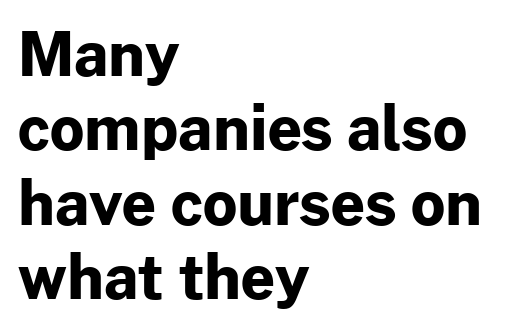
Q: Is the text bold? A: Yes.
Q: Is the text italic (slanted)? A: No, it is upright.
Q: Is the typeface a serif or a sans-serif typeface? A: Sans-serif.
Q: Is the text underlined? A: No.
Q: How is the paragraph aligned? A: Left-aligned.
Q: Is the spacing between letters normal or unusually wide? A: Normal.
Q: Width (condensed, normal, or wide)? A: Normal.
Q: Stroke contrast? A: Low.
Q: x-height? A: Medium.
Q: Monospaced? A: No.
